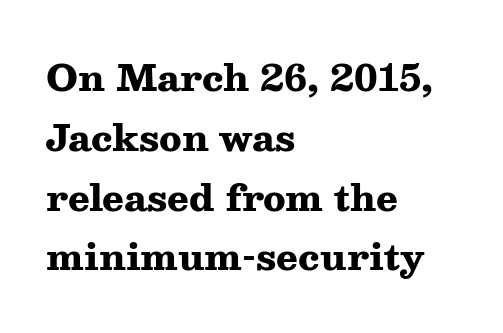
Q: Is the text bold? A: Yes.
Q: Is the text italic (slanted)? A: No, it is upright.
Q: Is the typeface a serif or a sans-serif typeface? A: Serif.
Q: Is the text underlined? A: No.
Q: How is the paragraph aligned? A: Left-aligned.
Q: Is the spacing between letters normal or unusually wide? A: Normal.
Q: Is the spacing between lines tight, normal or loose? A: Normal.
Q: Width (condensed, normal, or wide)? A: Wide.
Q: Stroke contrast? A: Medium.
Q: x-height? A: Medium.
Q: Monospaced? A: No.
